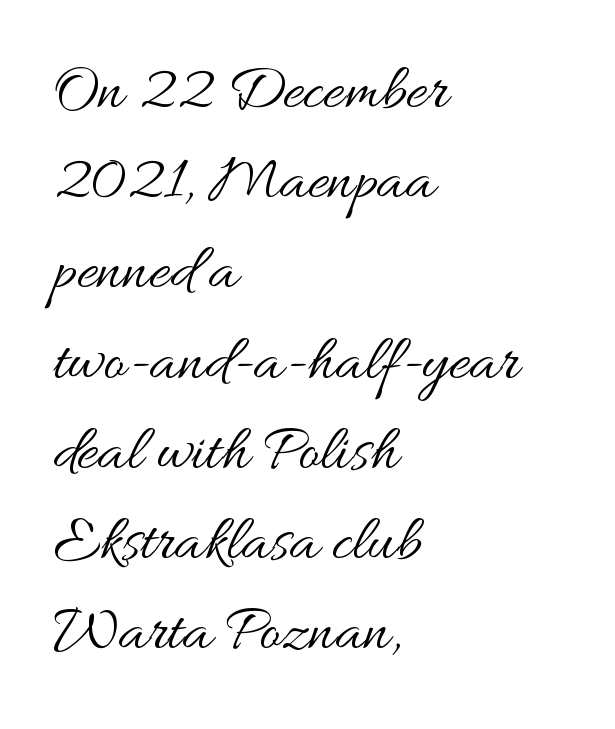
The image shows 64 px regular-weight, wide type; set left-aligned, normal line spacing (1.41x), normal letter spacing, not underlined; medium stroke contrast and a small x-height.
